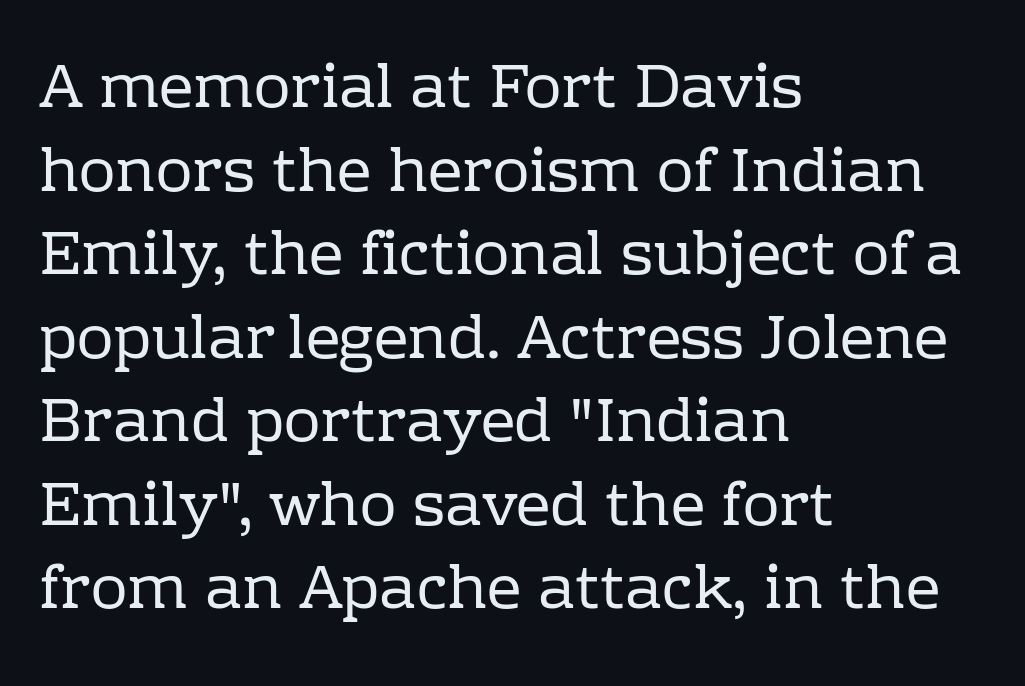
Q: Is the text bold? A: No.
Q: Is the text italic (slanted)? A: No, it is upright.
Q: Is the typeface a serif or a sans-serif typeface? A: Serif.
Q: Is the text underlined? A: No.
Q: How is the paragraph aligned? A: Left-aligned.
Q: Is the spacing between letters normal or unusually wide? A: Normal.
Q: Is the spacing between lines tight, normal or loose? A: Normal.
Q: Width (condensed, normal, or wide)? A: Normal.
Q: Stroke contrast? A: Low.
Q: x-height? A: Medium.
Q: Monospaced? A: No.
